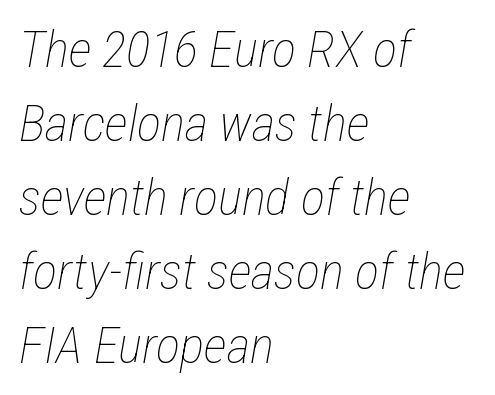
Underline: absent. Caption: multi-line text, flush left, ragged right. Compared with ordinary roman type, these characters are visibly tilted. This reads as an unemphasized weight, regular at the heaviest. Here the designer chose a conventional face with non-uniform glyph widths.
